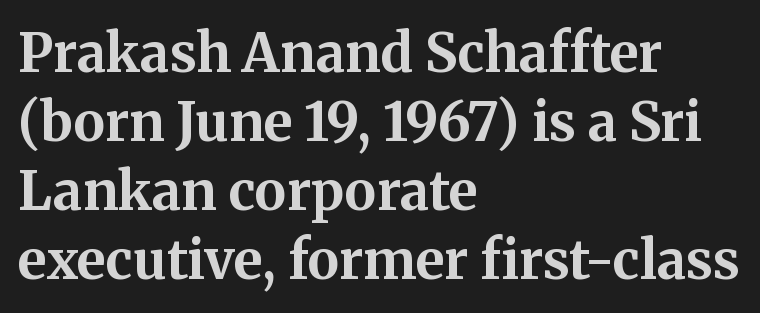
{"serif": "yes", "italic": "no", "bold": "yes", "weight": "bold", "width": "normal", "stroke_contrast": "medium", "x_height": "medium", "monospaced": "no", "underline": "no", "align": "left", "line_spacing": "normal", "line_spacing_ratio": 1.28, "letter_spacing": "normal", "letter_spacing_em": 0.0, "glyph_px": 54}
